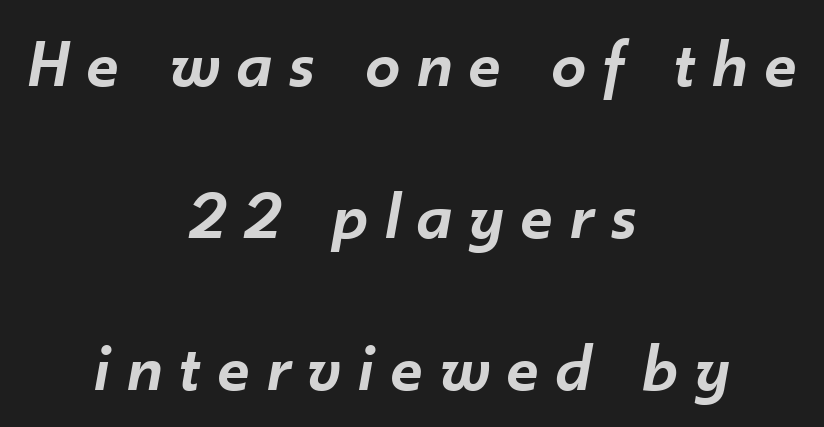
Q: Is the text bold? A: Semi-bold.
Q: Is the text italic (slanted)? A: Yes, it leans right by about 10 degrees.
Q: Is the text underlined? A: No.
Q: How is the paragraph aligned? A: Centered.
Q: Is the spacing between letters normal or unusually wide? A: Unusually wide.
Q: Is the spacing between lines tight, normal or loose? A: Loose.
Q: Width (condensed, normal, or wide)? A: Normal.
Q: Stroke contrast? A: Low.
Q: x-height? A: Small.
Q: Monospaced? A: No.
